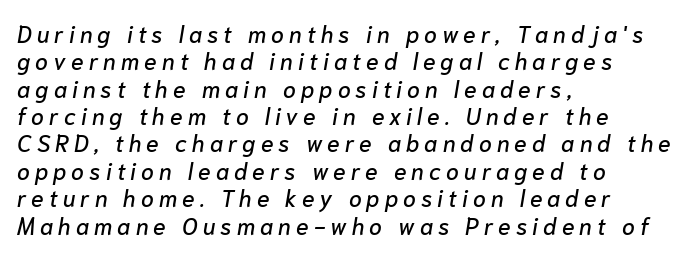
Does extra space separate the letters? Yes, quite a lot of it. Alignment: flush left. Descenders hang freely into open space. The letters are slanted; this is an italic face.
